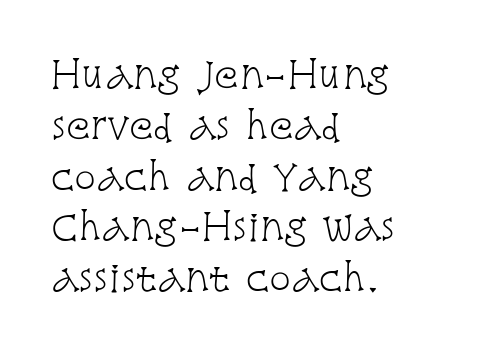
Q: Is the text bold? A: No.
Q: Is the text italic (slanted)? A: No, it is upright.
Q: Is the typeface a serif or a sans-serif typeface? A: Serif.
Q: Is the text underlined? A: No.
Q: How is the paragraph aligned? A: Left-aligned.
Q: Is the spacing between letters normal or unusually wide? A: Normal.
Q: Is the spacing between lines tight, normal or loose? A: Normal.
Q: Width (condensed, normal, or wide)? A: Condensed.
Q: Stroke contrast? A: Low.
Q: x-height? A: Large.
Q: Monospaced? A: No.
